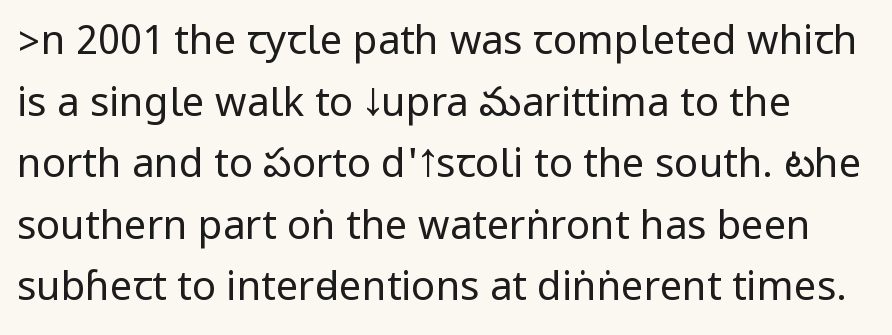
{"serif": "no", "italic": "no", "bold": "no", "weight": "regular", "width": "condensed", "stroke_contrast": "low", "underline": "no", "line_spacing": "normal", "line_spacing_ratio": 1.54, "letter_spacing": "normal", "letter_spacing_em": 0.0, "glyph_px": 40}
